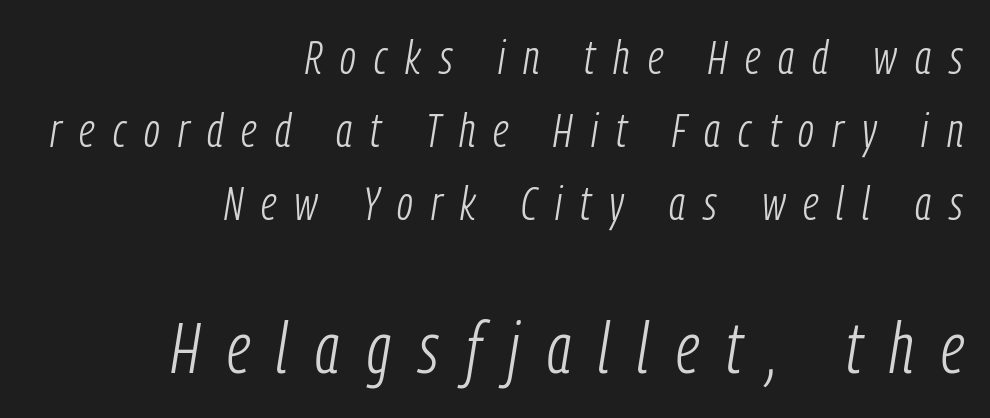
Q: Is the text bold? A: No.
Q: Is the text italic (slanted)? A: Yes, it leans right by about 9 degrees.
Q: Is the text underlined? A: No.
Q: How is the paragraph aligned? A: Right-aligned.
Q: Is the spacing between letters normal or unusually wide? A: Unusually wide.
Q: Is the spacing between lines tight, normal or loose? A: Normal.
Q: Which block of text is set in a larger size, the first (top) or the second (bottom)? A: The second (bottom) one.
Q: Width (condensed, normal, or wide)? A: Condensed.
Q: Stroke contrast? A: Low.
Q: x-height? A: Medium.
Q: Monospaced? A: No.
